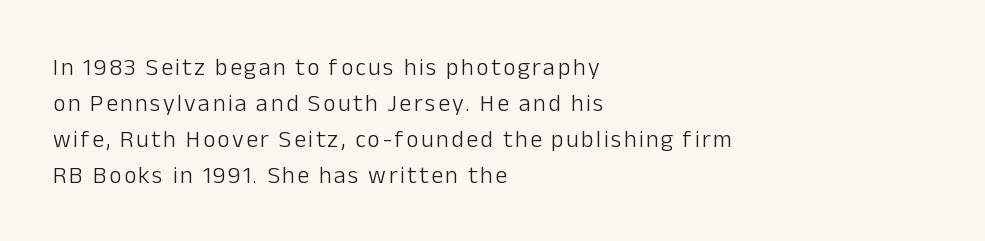
What's the leading like? Ordinary, nothing unusual. The letterforms sit at book weight or below. Horizontally, the lines are justified to the leading edge only. The space beneath each line is pristine and unruled.
